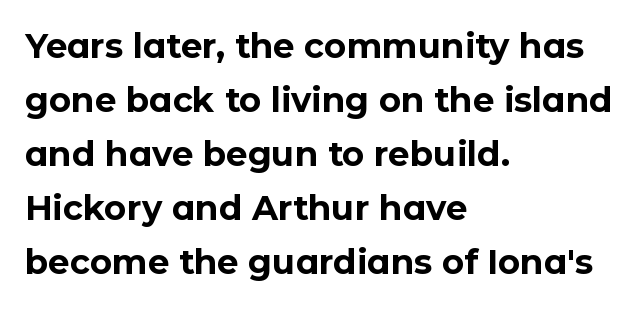
Characters follow at the spacing the type designer built in. Left-aligned paragraph, ragged on the right. Note the varied advance widths — an 'i' is clearly narrower than an 'm'. Its strokes are broad and dark, the hallmark of bold type. Is this a sans? Yes — the strokes have no serifs. What's the leading like? Ordinary, nothing unusual.
